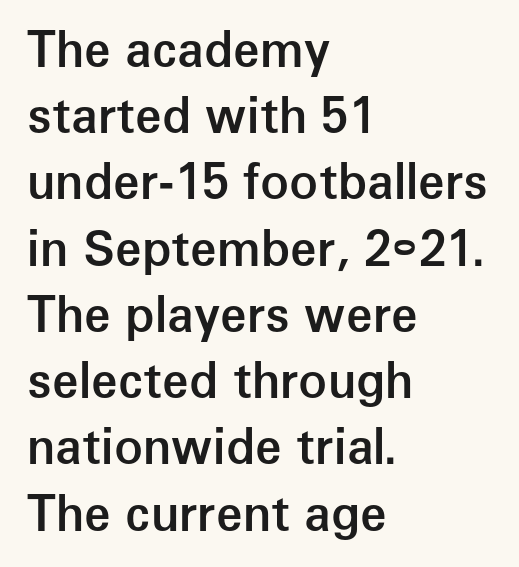
{"serif": "no", "italic": "no", "bold": "semi", "weight": "semibold", "width": "normal", "stroke_contrast": "low", "x_height": "medium", "monospaced": "no", "underline": "no", "align": "left", "line_spacing": "normal", "line_spacing_ratio": 1.38, "letter_spacing": "normal", "letter_spacing_em": 0.0, "glyph_px": 48}
